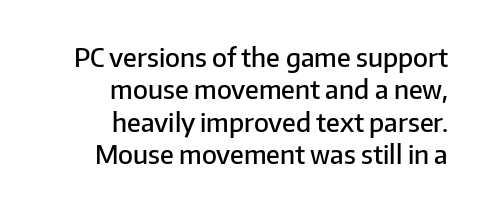
Does the copy run flush right? Yes — the right margin is perfectly even. Moderately thickened strokes mark this as semibold type. Italic: no, the glyphs are upright roman. In terms of letterspacing, this is plain default setting. The passage shown is not underscored anywhere.
